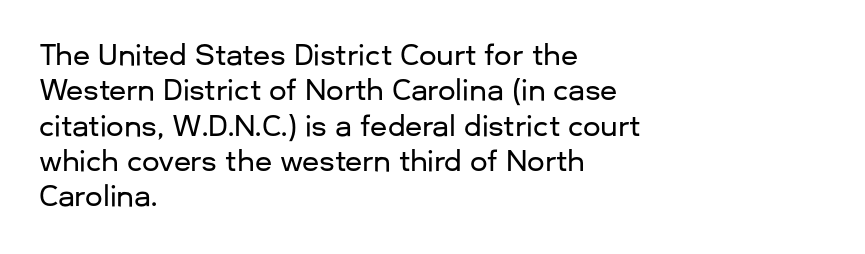
{"serif": "no", "italic": "no", "width": "normal", "stroke_contrast": "low", "x_height": "medium", "monospaced": "no", "underline": "no", "align": "left", "line_spacing": "normal", "line_spacing_ratio": 1.26, "letter_spacing": "normal", "letter_spacing_em": 0.0, "glyph_px": 28}
